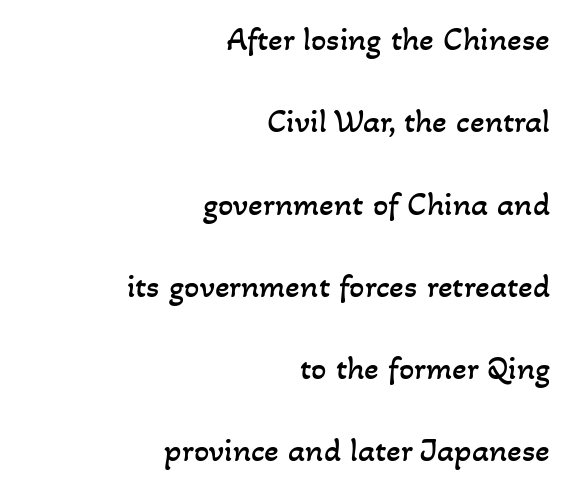
Q: Is the text bold? A: No.
Q: Is the text underlined? A: No.
Q: How is the paragraph aligned? A: Right-aligned.
Q: Is the spacing between letters normal or unusually wide? A: Normal.
Q: Is the spacing between lines tight, normal or loose? A: Loose.
Q: Width (condensed, normal, or wide)? A: Normal.
Q: Stroke contrast? A: Low.
Q: x-height? A: Small.
Q: Monospaced? A: No.
